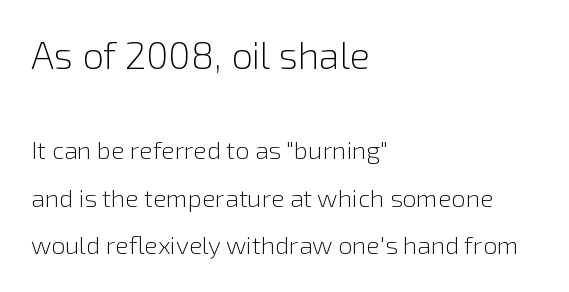
{"serif": "no", "italic": "no", "bold": "no", "weight": "light", "width": "normal", "x_height": "medium", "monospaced": "no", "underline": "no", "align": "left", "line_spacing": "loose", "line_spacing_ratio": 1.91, "letter_spacing": "normal", "letter_spacing_em": 0.0, "larger_block": "first", "size_ratio": 1.52, "glyph_px": 38}
